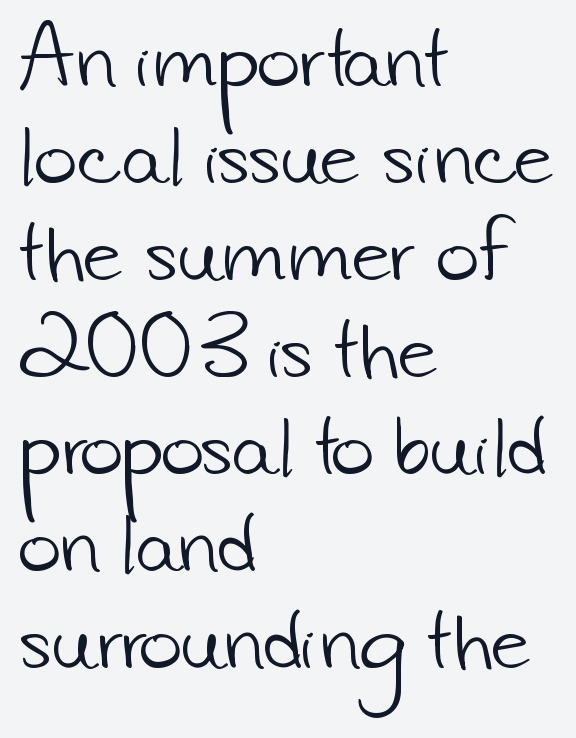
Here the glyphs are tracked normally, forming tight word shapes. Rows of type keep a routine distance in the vertical direction. Letters rest on an invisible, unmarked baseline. Weight: in the light-to-regular range. Line starts are locked; line ends wander. Nothing sits at the stroke ends, so this counts as sans-serif.
